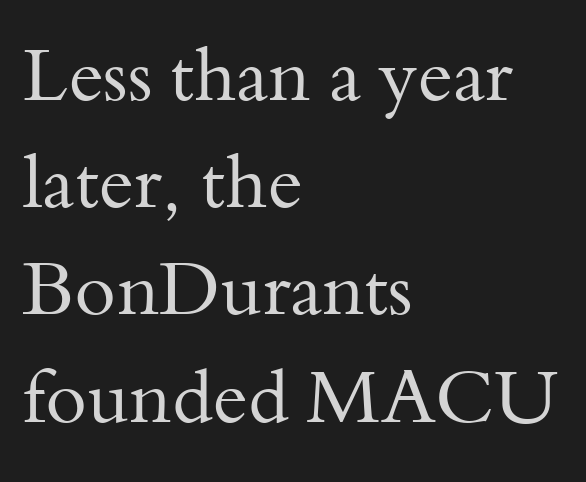
Q: Is the text bold? A: No.
Q: Is the text italic (slanted)? A: No, it is upright.
Q: Is the typeface a serif or a sans-serif typeface? A: Serif.
Q: Is the text underlined? A: No.
Q: How is the paragraph aligned? A: Left-aligned.
Q: Is the spacing between letters normal or unusually wide? A: Normal.
Q: Is the spacing between lines tight, normal or loose? A: Normal.
Q: Width (condensed, normal, or wide)? A: Normal.
Q: Stroke contrast? A: Medium.
Q: x-height? A: Small.
Q: Monospaced? A: No.
